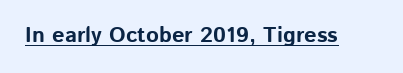
{"italic": "no", "bold": "yes", "underline": "yes", "letter_spacing": "normal", "letter_spacing_em": 0.0, "glyph_px": 22}
